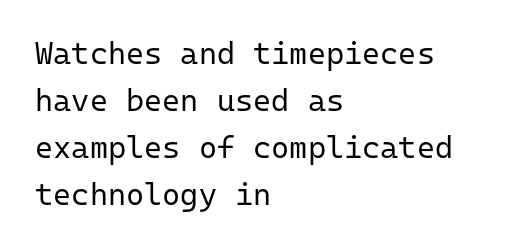
Q: Is the text bold? A: No.
Q: Is the text italic (slanted)? A: No, it is upright.
Q: Is the typeface a serif or a sans-serif typeface? A: Sans-serif.
Q: Is the text underlined? A: No.
Q: How is the paragraph aligned? A: Left-aligned.
Q: Is the spacing between letters normal or unusually wide? A: Normal.
Q: Is the spacing between lines tight, normal or loose? A: Normal.
Q: Width (condensed, normal, or wide)? A: Normal.
Q: Stroke contrast? A: Low.
Q: x-height? A: Medium.
Q: Monospaced? A: Yes.
